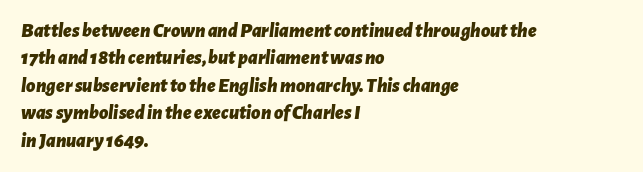
The image shows 20 px bold type, italic (leaning right); set left-aligned, normal line spacing (1.37x), normal letter spacing, not underlined.
